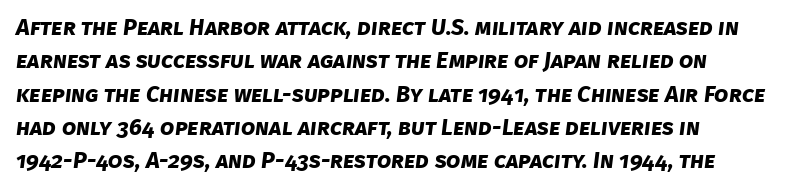
{"bold": "yes", "underline": "no", "align": "left", "line_spacing": "normal", "line_spacing_ratio": 1.45, "letter_spacing": "normal", "letter_spacing_em": 0.0, "glyph_px": 23}
